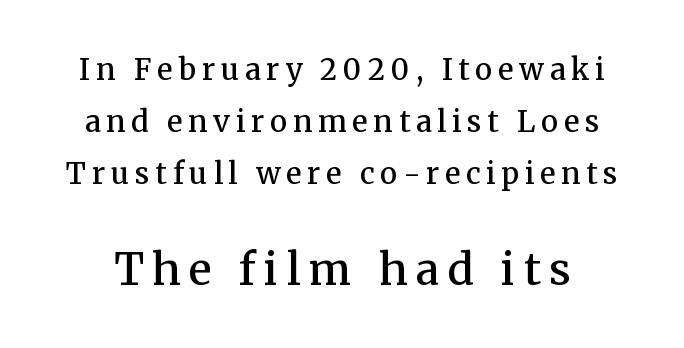
{"serif": "yes", "italic": "no", "bold": "semi", "weight": "semibold", "width": "normal", "stroke_contrast": "medium", "x_height": "medium", "monospaced": "no", "underline": "no", "line_spacing_ratio": 1.8, "letter_spacing": "wide", "letter_spacing_em": 0.2, "larger_block": "second", "size_ratio": 1.48, "glyph_px": 43}
